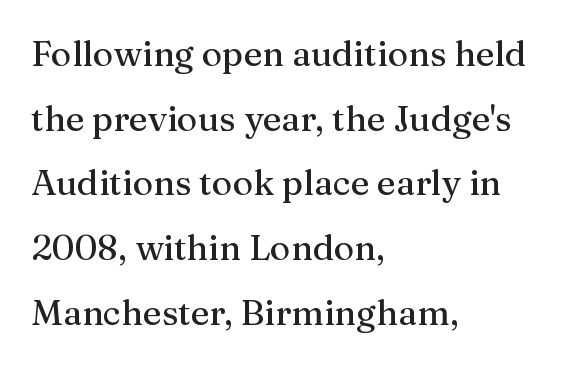
Q: Is the text italic (slanted)? A: No, it is upright.
Q: Is the typeface a serif or a sans-serif typeface? A: Serif.
Q: Is the text underlined? A: No.
Q: How is the paragraph aligned? A: Left-aligned.
Q: Is the spacing between letters normal or unusually wide? A: Normal.
Q: Width (condensed, normal, or wide)? A: Normal.
Q: Stroke contrast? A: Medium.
Q: x-height? A: Medium.
Q: Monospaced? A: No.
